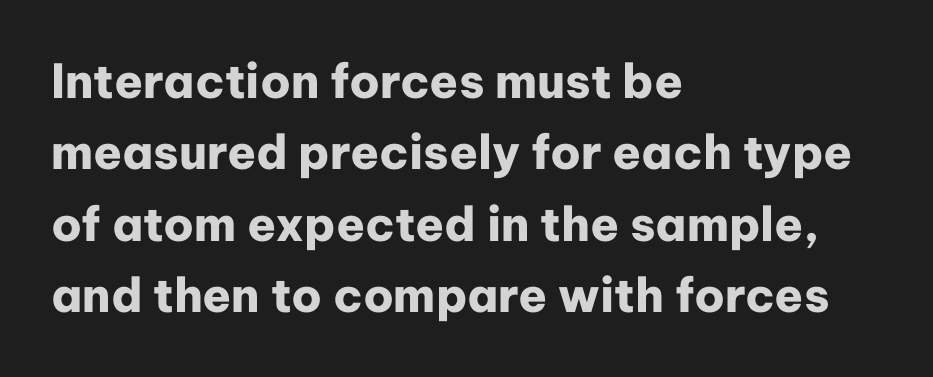
In CSS terms this would be text-align: left. Typographically, this falls in the sans-serif category. The rows are spaced the way most documents space them. No extra tracking has been applied to these lines. Only glyphs here, with clear space below each row. The typesetting leans heavy: a genuine bold.
